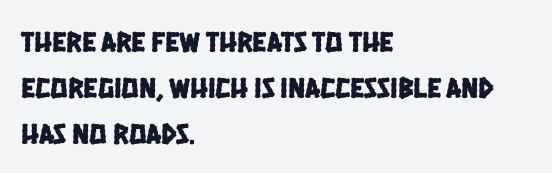
Q: Is the typeface a serif or a sans-serif typeface? A: Sans-serif.
Q: Is the text underlined? A: No.
Q: How is the paragraph aligned? A: Left-aligned.
Q: Is the spacing between letters normal or unusually wide? A: Normal.
Q: Is the spacing between lines tight, normal or loose? A: Normal.
Q: Width (condensed, normal, or wide)? A: Condensed.
Q: Stroke contrast? A: Low.
Q: x-height? A: Large.
Q: Monospaced? A: No.
